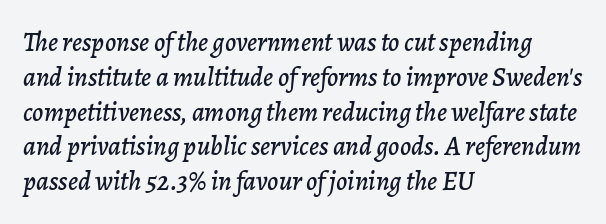
Q: Is the text italic (slanted)? A: Yes, it leans right by about 7 degrees.
Q: Is the text underlined? A: No.
Q: How is the paragraph aligned? A: Left-aligned.
Q: Is the spacing between letters normal or unusually wide? A: Normal.
Q: Is the spacing between lines tight, normal or loose? A: Normal.
